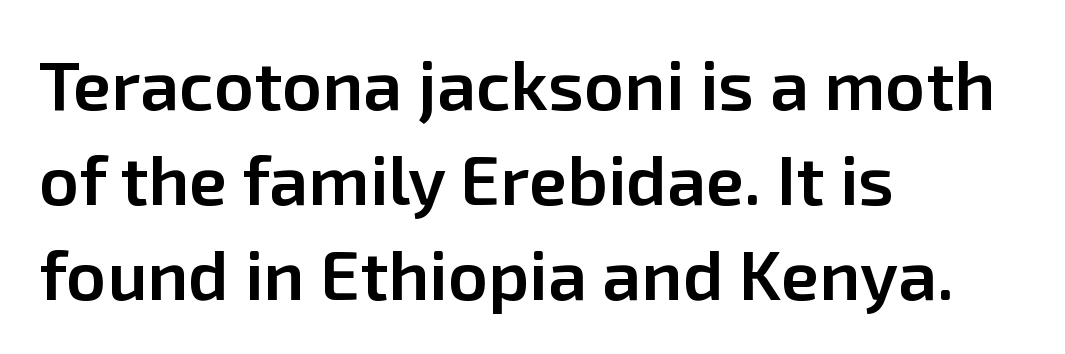
The image shows 70 px semibold sans-serif type, upright; set left-aligned, normal line spacing (1.36x), normal letter spacing, not underlined; low stroke contrast and a medium x-height.
